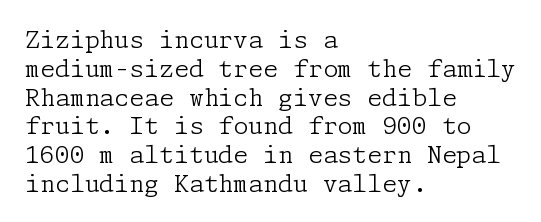
{"italic": "no", "bold": "no", "underline": "no", "align": "left", "line_spacing_ratio": 1.2, "letter_spacing": "normal", "letter_spacing_em": 0.0, "glyph_px": 24}
